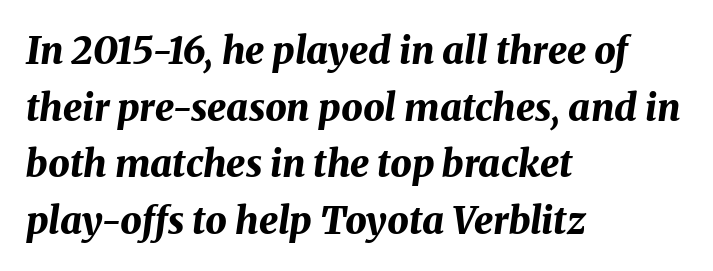
The image shows 38 px bold type, italic (leaning right); set left-aligned, normal line spacing (1.49x), normal letter spacing, not underlined; medium stroke contrast and a medium x-height.
